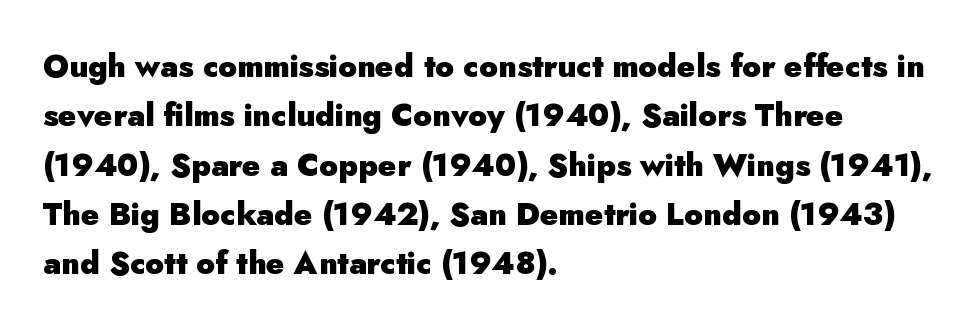
Unlike italic type, these characters show no tilt at all. All the whitespace from short lines collects on the right. Check where the strokes stop: nothing finishes them off — pure sans. You could not count columns in this text — the font is proportionally spaced. Honestly, there is no underline to notice here at all. Leading matches the norm, producing a regular column.
